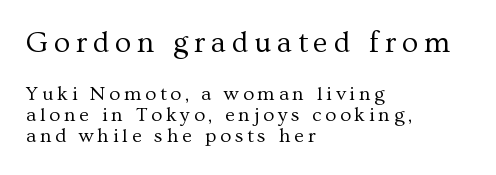
The image shows 30 px regular-weight serif type, upright; set left-aligned, tight line spacing (1.06x), not underlined; the first (top) block is 1.5x larger; medium stroke contrast and a medium x-height.
